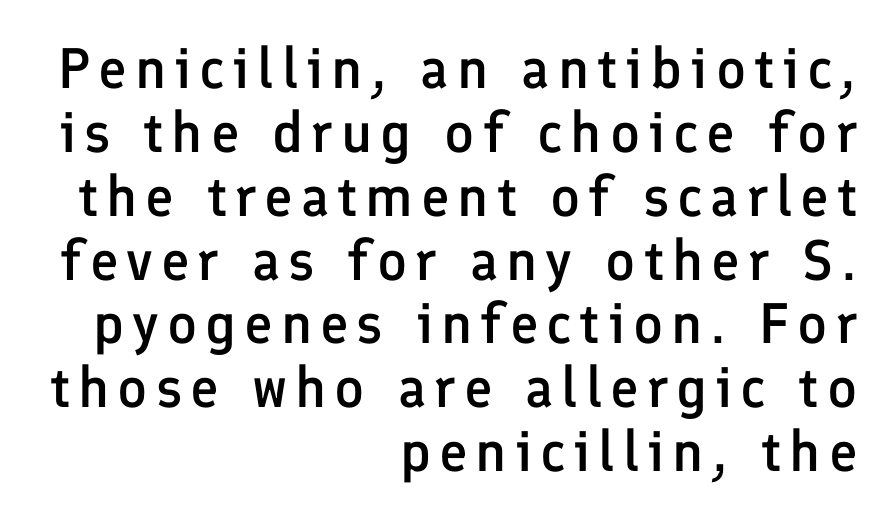
Q: Is the text bold? A: Semi-bold.
Q: Is the text italic (slanted)? A: No, it is upright.
Q: Is the typeface a serif or a sans-serif typeface? A: Sans-serif.
Q: Is the text underlined? A: No.
Q: How is the paragraph aligned? A: Right-aligned.
Q: Is the spacing between lines tight, normal or loose? A: Tight.
Q: Width (condensed, normal, or wide)? A: Normal.
Q: Stroke contrast? A: Low.
Q: x-height? A: Medium.
Q: Monospaced? A: No.
